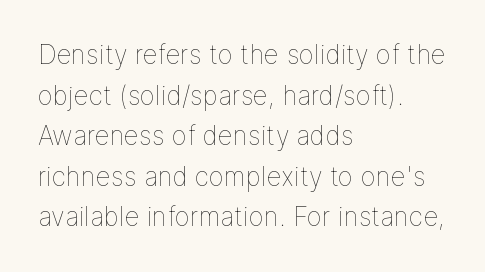
The zone under the glyphs is completely vacant. Letters have the restrained weight of plain body copy at most. Line beginnings align vertically; line endings do not. The gaps between neighbouring characters are ordinary and unremarkable.
